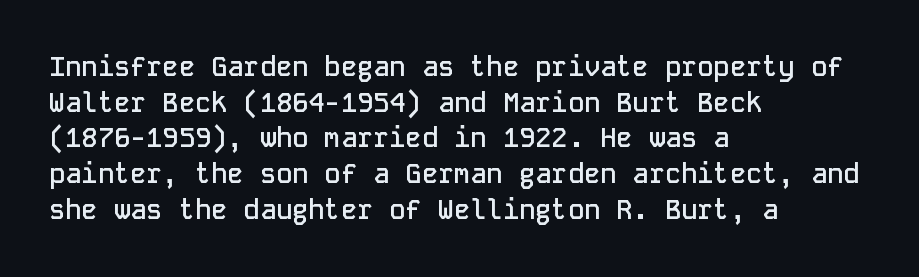
Compared with an ordinary text face, these strokes are moderately heavier — a semibold. The type sits square on the baseline with zero lean. The letters sit at their default tracking, neither squeezed nor spread. A normal amount of white space separates one row of letters from the next.
